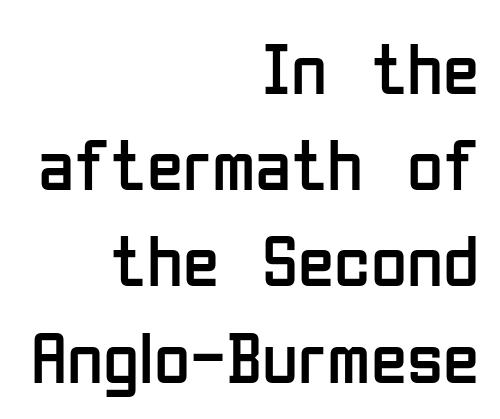
{"serif": "no", "italic": "no", "bold": "no", "weight": "regular", "width": "condensed", "stroke_contrast": "low", "x_height": "medium", "monospaced": "no", "underline": "no", "align": "right", "line_spacing": "normal", "line_spacing_ratio": 1.3, "letter_spacing": "normal", "letter_spacing_em": 0.0, "glyph_px": 74}
